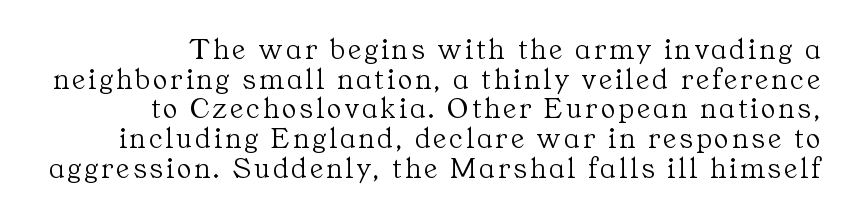
Q: Is the text bold? A: No.
Q: Is the text italic (slanted)? A: No, it is upright.
Q: Is the typeface a serif or a sans-serif typeface? A: Serif.
Q: Is the text underlined? A: No.
Q: How is the paragraph aligned? A: Right-aligned.
Q: Is the spacing between lines tight, normal or loose? A: Tight.
Q: Width (condensed, normal, or wide)? A: Normal.
Q: Stroke contrast? A: Medium.
Q: x-height? A: Medium.
Q: Monospaced? A: No.
